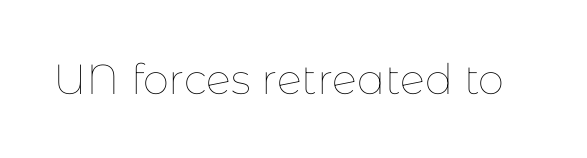
Stroke mass is kept to a normal reading level or below. The tracking reads as untouched default to a designer's eye. If you drew a line through each stem, it would be perfectly vertical. The letters advance in unequal steps, a hallmark of proportional type.
